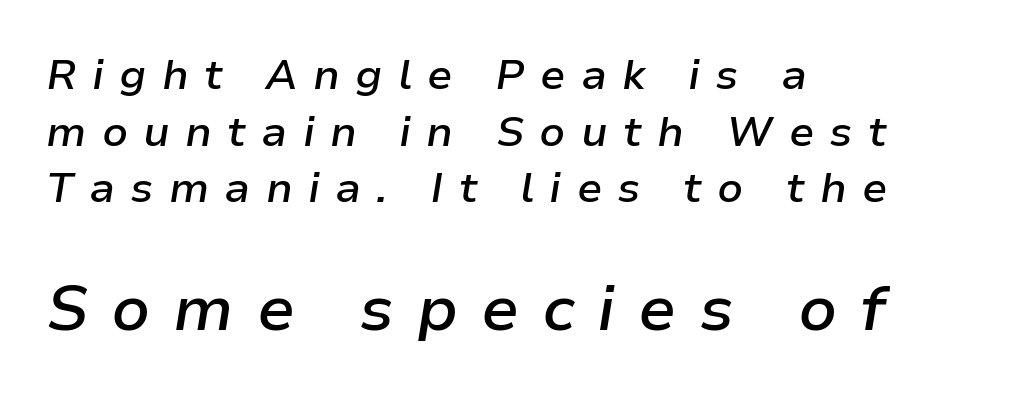
Q: Is the text bold? A: Semi-bold.
Q: Is the text italic (slanted)? A: Yes, it leans right by about 9 degrees.
Q: Is the text underlined? A: No.
Q: How is the paragraph aligned? A: Left-aligned.
Q: Is the spacing between letters normal or unusually wide? A: Unusually wide.
Q: Is the spacing between lines tight, normal or loose? A: Normal.
Q: Which block of text is set in a larger size, the first (top) or the second (bottom)? A: The second (bottom) one.
Q: Width (condensed, normal, or wide)? A: Normal.
Q: Stroke contrast? A: Low.
Q: x-height? A: Medium.
Q: Monospaced? A: No.
